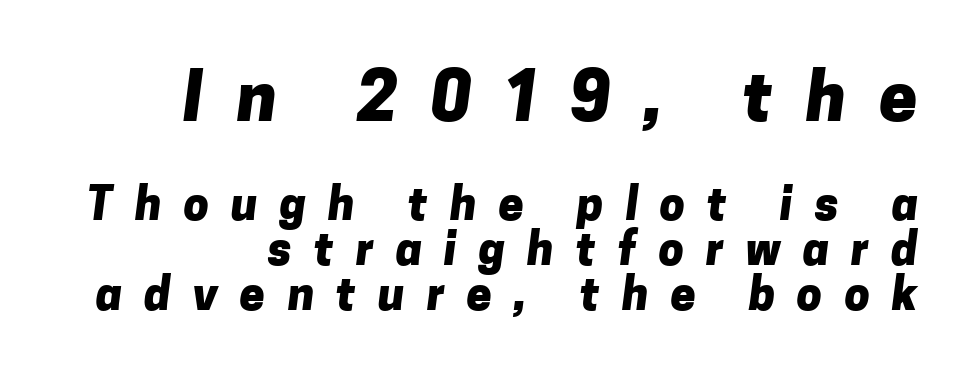
The image shows 68 px heavy sans-serif type; set right-aligned, tight line spacing (1.0x), unusually wide letter spacing (+0.49 em), not underlined; the first (top) block is 1.51x larger; low stroke contrast and a medium x-height.
